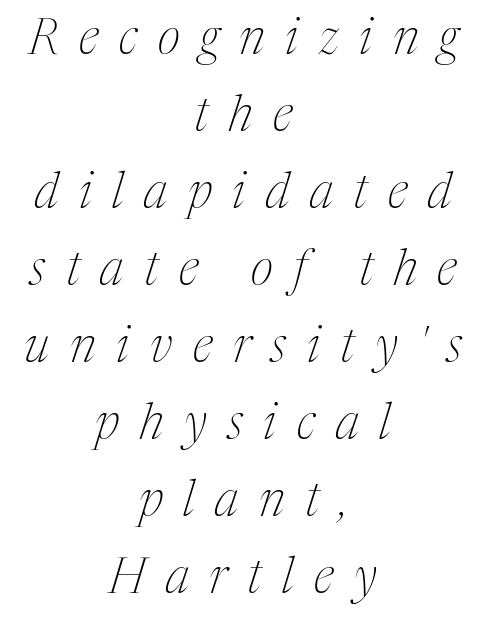
Vertically, the passage feels balanced, rows spaced as you'd expect. The setting favours the middle, as headings and verse often do. Quick note: italic. The strokes carry an ordinary text weight at most. A typesetter would call this heavily tracked-out type.
